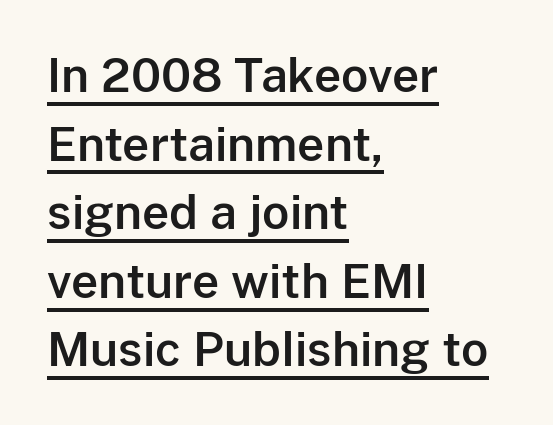
No italicization has been applied; the sample stays upright. The line texture is even and compact thanks to regular tracking. Character widths vary here, with narrow letters taking less room than wide ones. This is underlined copy, the kind a proofreader might mark for attention. Stroke terminals: plain, sans-serif. Leading: standard.
